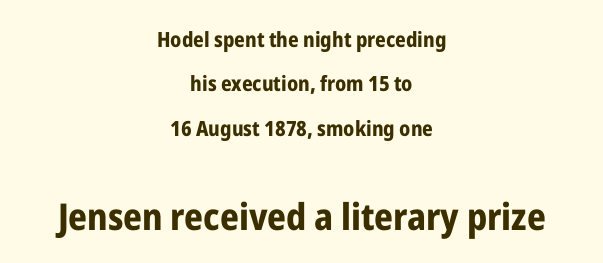
Q: Is the text bold? A: Yes.
Q: Is the text italic (slanted)? A: No, it is upright.
Q: Is the typeface a serif or a sans-serif typeface? A: Sans-serif.
Q: Is the text underlined? A: No.
Q: How is the paragraph aligned? A: Centered.
Q: Is the spacing between letters normal or unusually wide? A: Normal.
Q: Is the spacing between lines tight, normal or loose? A: Loose.
Q: Which block of text is set in a larger size, the first (top) or the second (bottom)? A: The second (bottom) one.
Q: Width (condensed, normal, or wide)? A: Condensed.
Q: Stroke contrast? A: Low.
Q: x-height? A: Medium.
Q: Monospaced? A: No.
